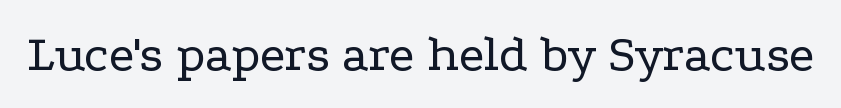
This sample uses plain, unmodified letter spacing. The face looks like a standard text weight, possibly lighter. A roman cut, with each character standing at attention. Unlike a clean sans, this face finishes its strokes with serifs.
